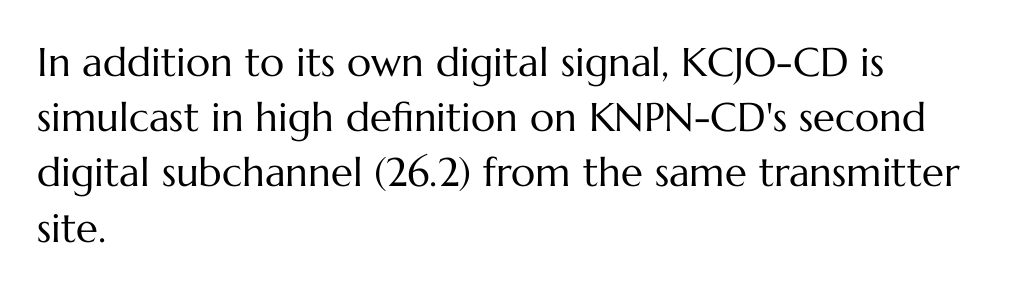
Spacing verdict: proportional, widths tailored to each character. This reads as an unemphasized weight, regular at the heaviest. The space directly below the letters is spotless. The rendering anchors every line to the left-hand side.
